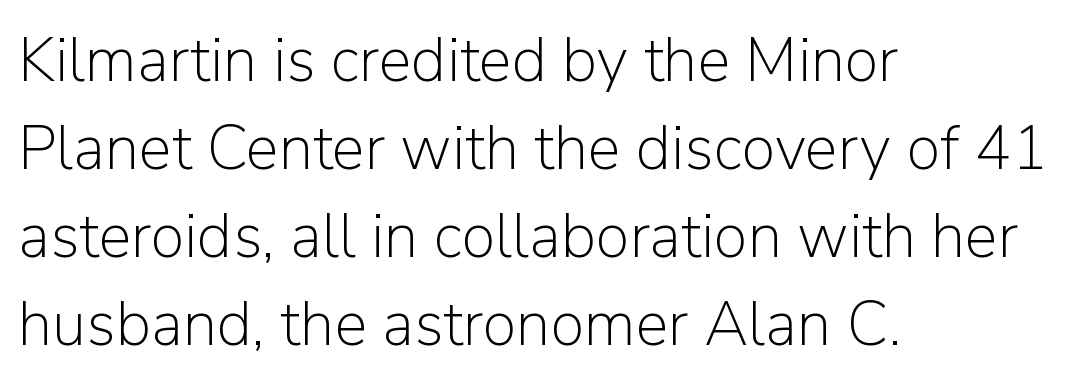
The image shows 62 px light sans-serif type, upright; set left-aligned, normal line spacing (1.42x), normal letter spacing, not underlined; low stroke contrast and a medium x-height.
